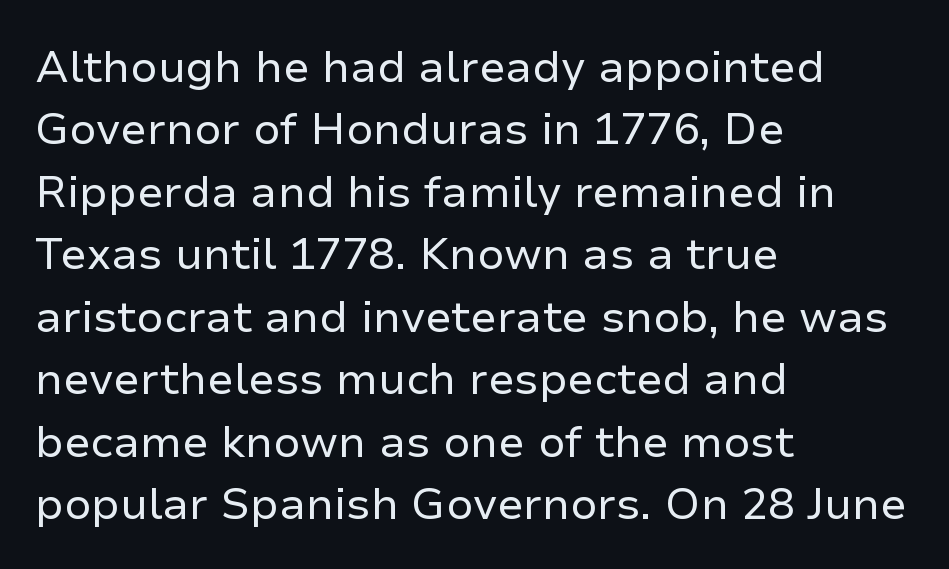
{"serif": "no", "italic": "no", "bold": "no", "weight": "regular", "width": "normal", "stroke_contrast": "low", "x_height": "medium", "monospaced": "no", "underline": "no", "align": "left", "line_spacing": "normal", "line_spacing_ratio": 1.42, "letter_spacing": "normal", "letter_spacing_em": 0.0, "glyph_px": 44}
